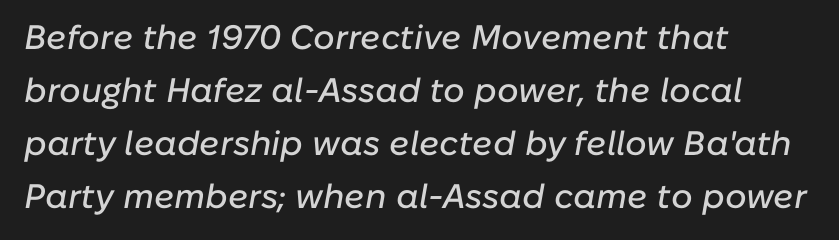
Q: Is the text italic (slanted)? A: Yes, it leans right by about 10 degrees.
Q: Is the text underlined? A: No.
Q: How is the paragraph aligned? A: Left-aligned.
Q: Is the spacing between letters normal or unusually wide? A: Normal.
Q: Is the spacing between lines tight, normal or loose? A: Normal.
Q: Width (condensed, normal, or wide)? A: Normal.
Q: Stroke contrast? A: Low.
Q: x-height? A: Medium.
Q: Monospaced? A: No.
